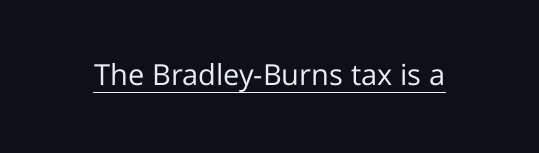
The image shows 29 px regular-weight sans-serif type, upright; set normal letter spacing, underlined; low stroke contrast and a medium x-height.
